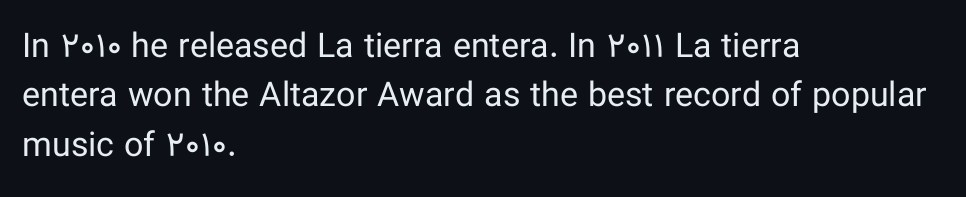
Caption: multi-line text, flush left, ragged right. Looks like regular typesetting: each glyph gets only the width it needs. Do the letters lean? They stand straight. A clean baseline with only descenders dipping below it. Nobody touched the tracking dial on this one. Serif or sans? Sans — the stroke terminals are bare.
